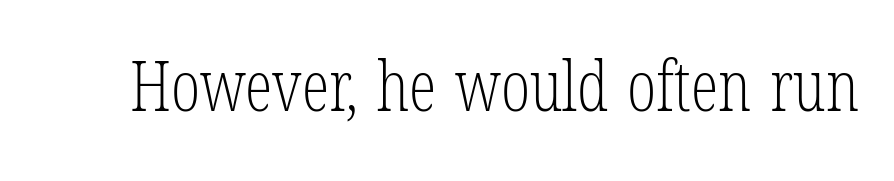
{"serif": "yes", "italic": "no", "bold": "no", "weight": "light", "width": "condensed", "stroke_contrast": "low", "x_height": "medium", "monospaced": "no", "underline": "no", "letter_spacing": "normal", "letter_spacing_em": 0.0, "glyph_px": 69}
